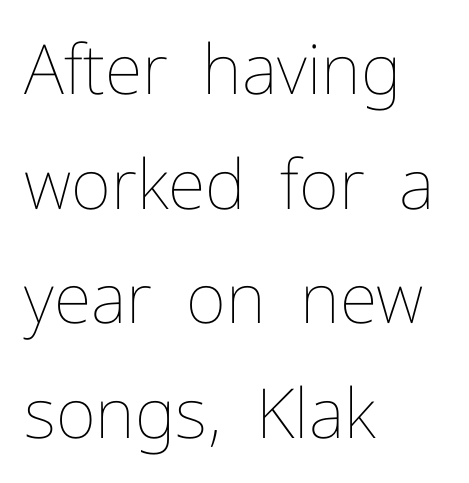
Q: Is the text bold? A: No.
Q: Is the text italic (slanted)? A: No, it is upright.
Q: Is the text underlined? A: No.
Q: How is the paragraph aligned? A: Left-aligned.
Q: Is the spacing between letters normal or unusually wide? A: Normal.
Q: Is the spacing between lines tight, normal or loose? A: Normal.
Q: Width (condensed, normal, or wide)? A: Normal.
Q: Stroke contrast? A: Low.
Q: x-height? A: Medium.
Q: Monospaced? A: No.
